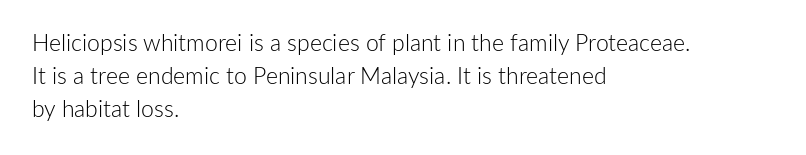
{"italic": "no", "bold": "no", "underline": "no", "align": "left", "line_spacing": "normal", "line_spacing_ratio": 1.44, "letter_spacing": "normal", "letter_spacing_em": 0.0, "glyph_px": 23}
